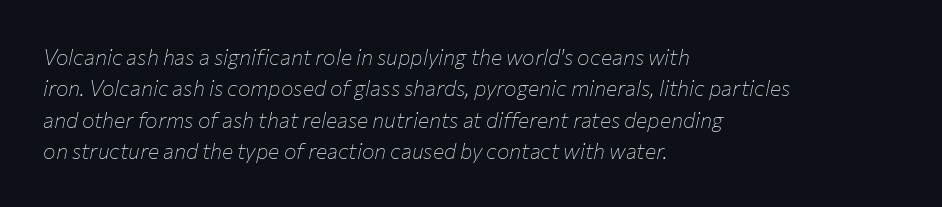
The image shows 21 px text type, italic (leaning right); set left-aligned, normal line spacing (1.49x), normal letter spacing, not underlined.
